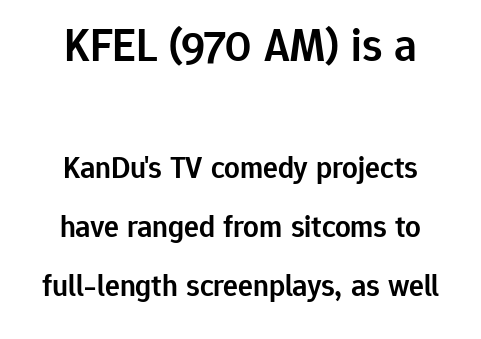
Interline gaps are noticeably wide in this sample. The letters in the upper block stand taller than those in the block below. Style check: upright. What weight is shown? A semibold, between regular and bold. Rule under the text: the space is simply empty.
